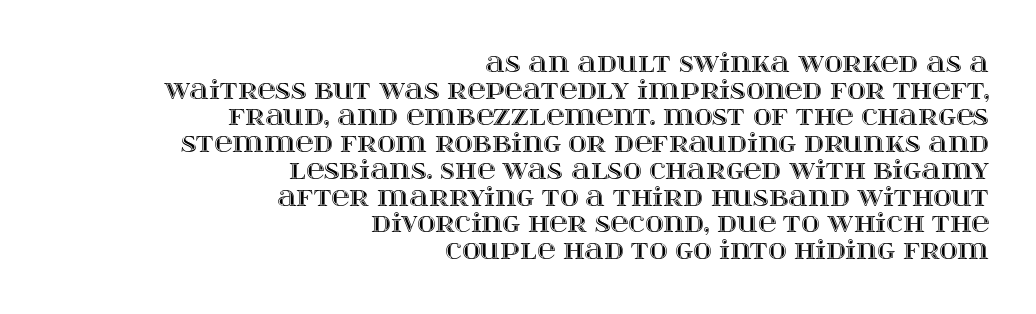
Q: Is the text italic (slanted)? A: No, it is upright.
Q: Is the text underlined? A: No.
Q: How is the paragraph aligned? A: Right-aligned.
Q: Is the spacing between letters normal or unusually wide? A: Normal.
Q: Is the spacing between lines tight, normal or loose? A: Tight.
